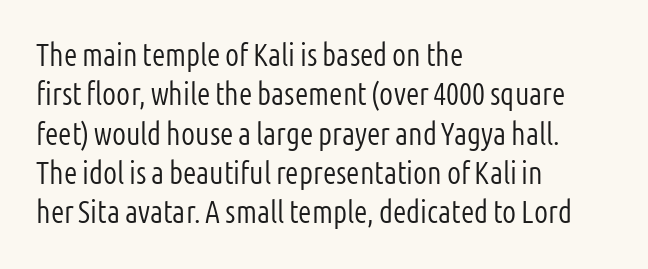
{"serif": "no", "italic": "no", "bold": "no", "weight": "light", "width": "condensed", "stroke_contrast": "low", "x_height": "medium", "monospaced": "no", "underline": "no", "align": "left", "line_spacing": "normal", "line_spacing_ratio": 1.27, "letter_spacing": "normal", "letter_spacing_em": 0.0, "glyph_px": 31}
